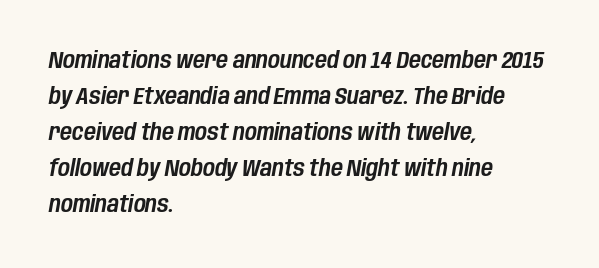
The zone under the glyphs is completely vacant. Compared with a centered layout, this one pins lines to the left instead. Observe the ordinary spacing: letters are neighbours, not strangers. Style check: oblique.
